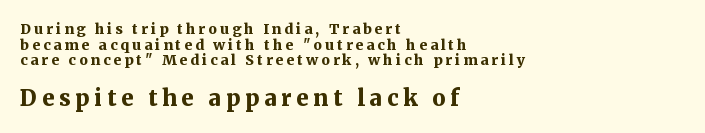
The image shows 22 px bold type, upright; set left-aligned, tight line spacing (1.11x), unusually wide letter spacing (+0.22 em), not underlined; the second (bottom) block is 1.57x larger.
